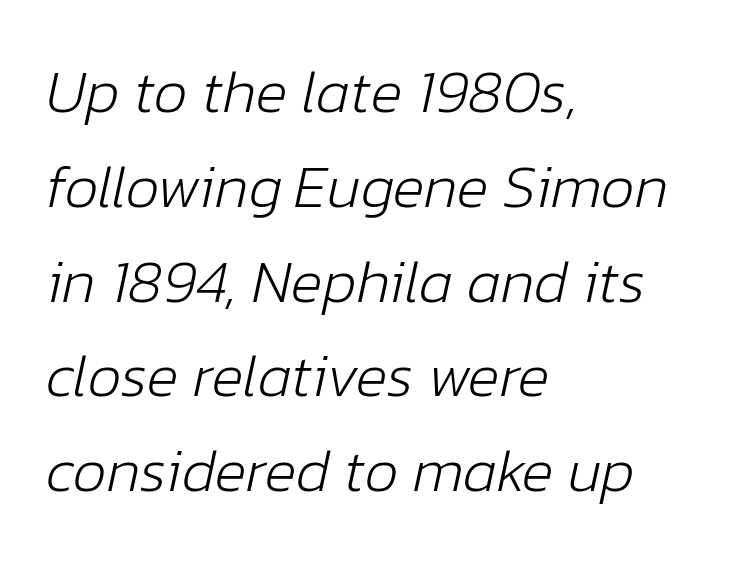
If you drew a line through each stem, it would be angled. Spacing between characters is what you'd get straight out of the box. You could not count columns in this text — the font is proportionally spaced. The lines sit at an ordinary, default distance from one another. Compared with a centered layout, this one pins lines to the left instead. Type without underlining.
